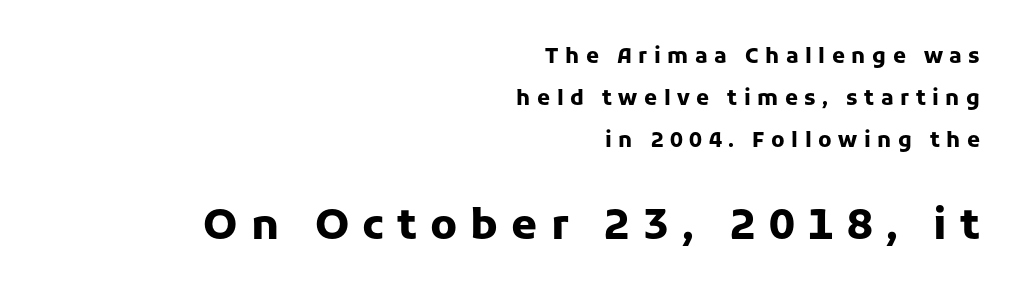
Q: Is the text bold? A: Yes.
Q: Is the text italic (slanted)? A: No, it is upright.
Q: Is the typeface a serif or a sans-serif typeface? A: Sans-serif.
Q: Is the text underlined? A: No.
Q: How is the paragraph aligned? A: Right-aligned.
Q: Is the spacing between letters normal or unusually wide? A: Unusually wide.
Q: Is the spacing between lines tight, normal or loose? A: Loose.
Q: Which block of text is set in a larger size, the first (top) or the second (bottom)? A: The second (bottom) one.
Q: Width (condensed, normal, or wide)? A: Normal.
Q: Stroke contrast? A: Low.
Q: x-height? A: Medium.
Q: Monospaced? A: No.
